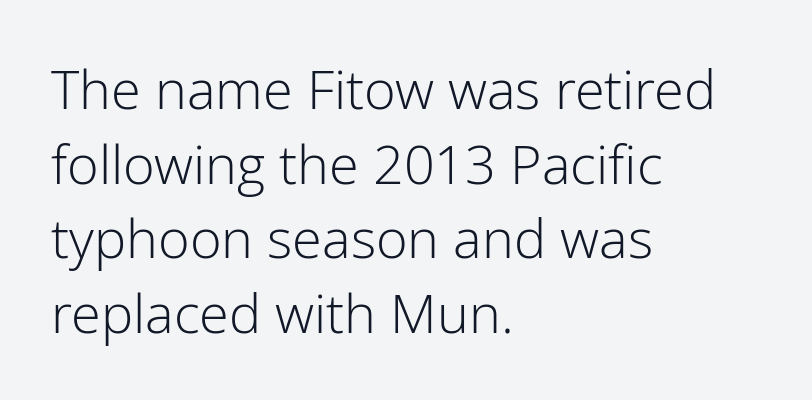
{"serif": "no", "italic": "no", "bold": "no", "weight": "light", "width": "normal", "stroke_contrast": "low", "x_height": "medium", "monospaced": "no", "underline": "no", "align": "left", "line_spacing": "normal", "line_spacing_ratio": 1.38, "letter_spacing": "normal", "letter_spacing_em": 0.0, "glyph_px": 54}
